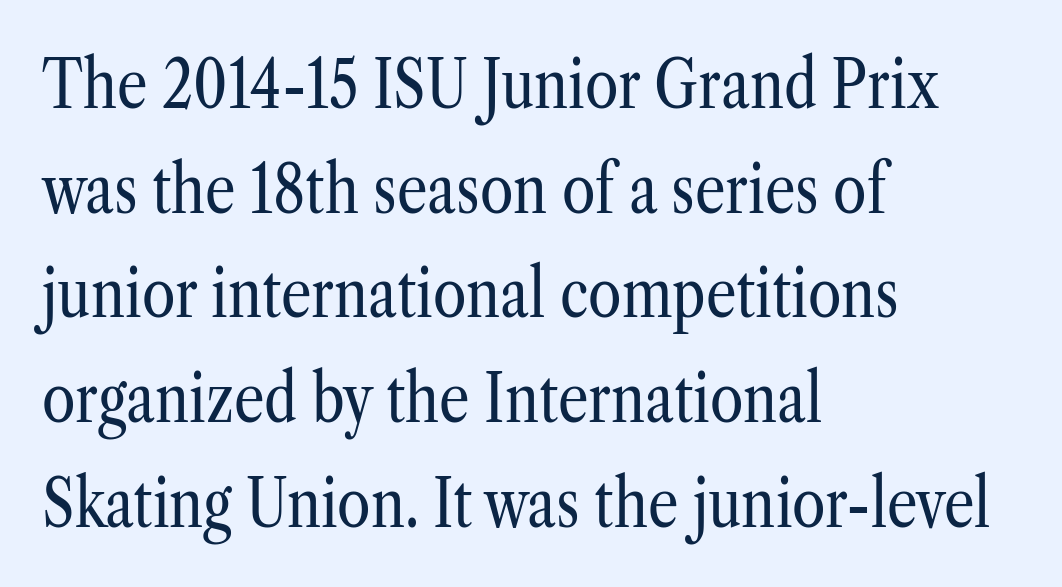
Q: Is the text bold? A: No.
Q: Is the text italic (slanted)? A: No, it is upright.
Q: Is the typeface a serif or a sans-serif typeface? A: Serif.
Q: Is the text underlined? A: No.
Q: How is the paragraph aligned? A: Left-aligned.
Q: Is the spacing between letters normal or unusually wide? A: Normal.
Q: Is the spacing between lines tight, normal or loose? A: Normal.
Q: Width (condensed, normal, or wide)? A: Condensed.
Q: Stroke contrast? A: Low.
Q: x-height? A: Medium.
Q: Monospaced? A: No.
